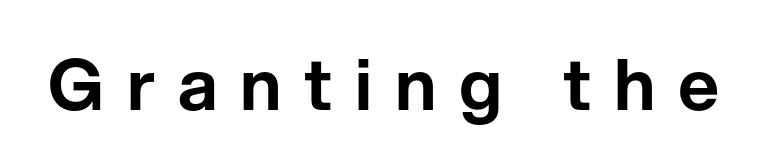
{"serif": "no", "italic": "no", "width": "normal", "stroke_contrast": "low", "x_height": "medium", "monospaced": "no", "underline": "no", "letter_spacing": "wide", "letter_spacing_em": 0.32, "glyph_px": 71}
